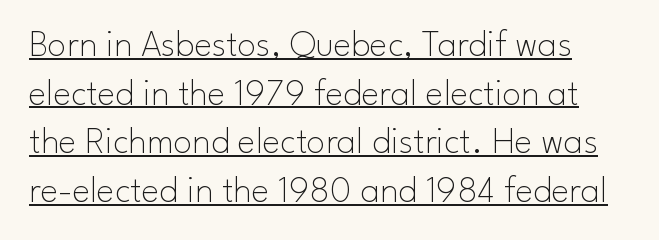
Q: Is the text bold? A: No.
Q: Is the text italic (slanted)? A: No, it is upright.
Q: Is the typeface a serif or a sans-serif typeface? A: Sans-serif.
Q: Is the text underlined? A: Yes.
Q: Is the spacing between letters normal or unusually wide? A: Normal.
Q: Is the spacing between lines tight, normal or loose? A: Normal.
Q: Width (condensed, normal, or wide)? A: Normal.
Q: Stroke contrast? A: Low.
Q: x-height? A: Small.
Q: Monospaced? A: No.
